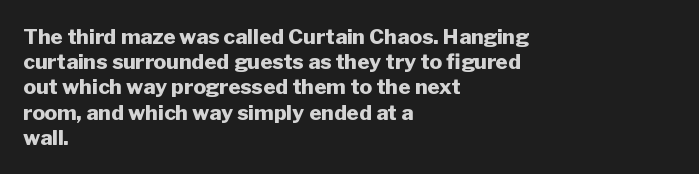
Q: Is the text bold? A: Yes.
Q: Is the text italic (slanted)? A: No, it is upright.
Q: Is the text underlined? A: No.
Q: How is the paragraph aligned? A: Left-aligned.
Q: Is the spacing between letters normal or unusually wide? A: Normal.
